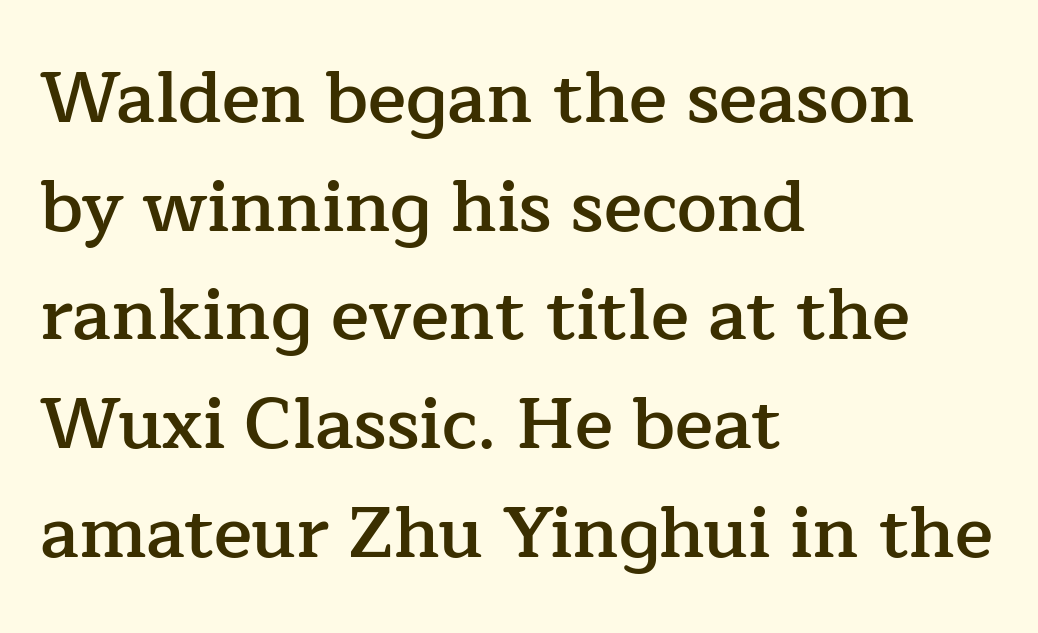
Q: Is the text bold? A: Semi-bold.
Q: Is the text italic (slanted)? A: No, it is upright.
Q: Is the typeface a serif or a sans-serif typeface? A: Serif.
Q: Is the text underlined? A: No.
Q: How is the paragraph aligned? A: Left-aligned.
Q: Is the spacing between letters normal or unusually wide? A: Normal.
Q: Is the spacing between lines tight, normal or loose? A: Normal.
Q: Width (condensed, normal, or wide)? A: Normal.
Q: Stroke contrast? A: Low.
Q: x-height? A: Medium.
Q: Monospaced? A: No.
